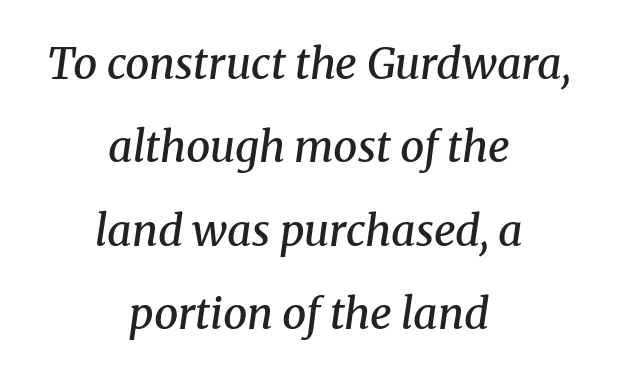
{"serif": "yes", "italic": "yes", "lean": "right", "slant_degrees": 8, "bold": "semi", "weight": "semibold", "width": "normal", "stroke_contrast": "medium", "x_height": "medium", "monospaced": "no", "underline": "no", "align": "center", "line_spacing": "loose", "line_spacing_ratio": 1.94, "letter_spacing": "normal", "letter_spacing_em": 0.0, "glyph_px": 43}
